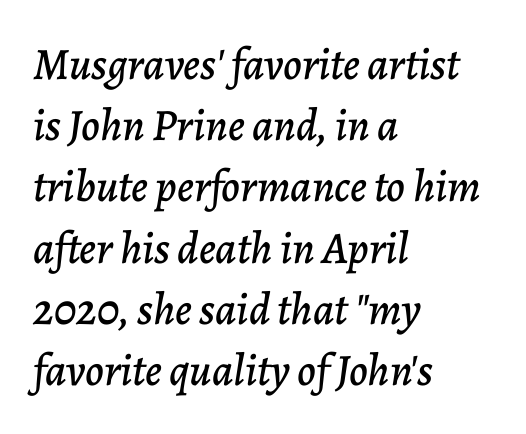
Inter-character spacing is left at the font's built-in metrics. Quick note: underline off. Vertical spacing — default. Each letter keeps its own natural width here, so spacing adapts to shape.
